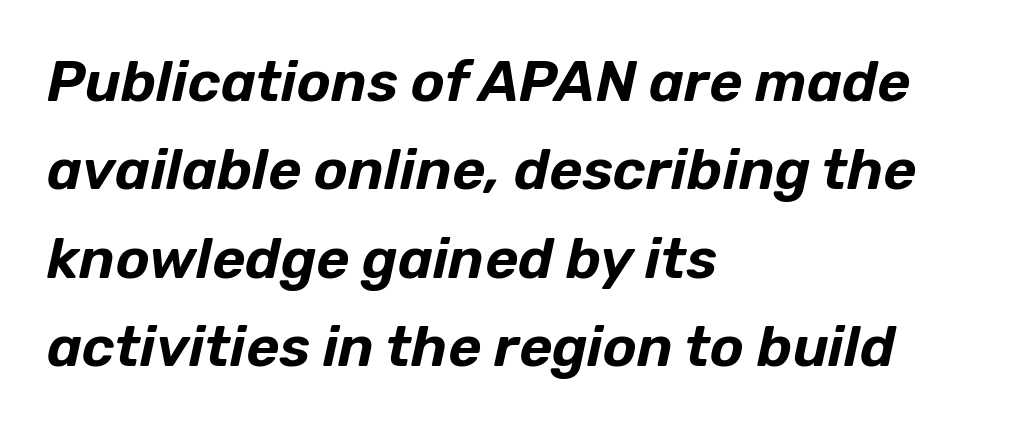
Line beginnings align vertically; line endings do not. This sample uses plain, unmodified letter spacing. Is this a fixed-width face? No — the glyphs have proportional, varying widths. Anything drawn beneath the words? Only blank space. Successive baselines arrive at the customary interval. Does the lettering tilt? It does — this is italic.
